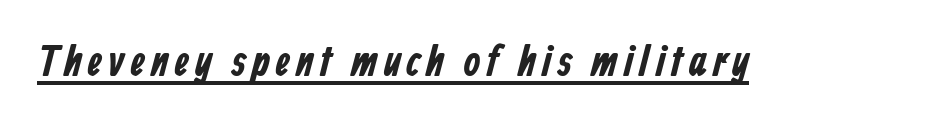
{"serif": "no", "width": "condensed", "stroke_contrast": "low", "x_height": "medium", "monospaced": "no", "underline": "yes", "glyph_px": 43}
